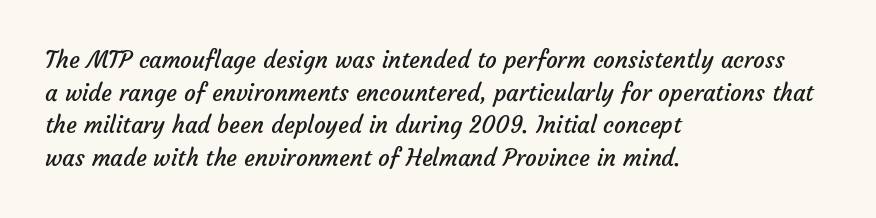
The image shows 23 px text type; set left-aligned, normal line spacing (1.42x), normal letter spacing, not underlined.
